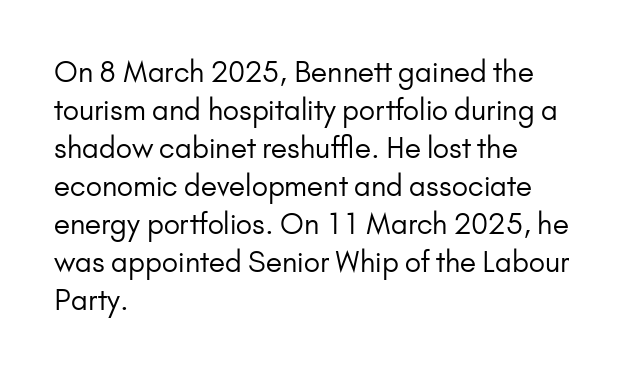
Q: Is the text bold? A: No.
Q: Is the text italic (slanted)? A: No, it is upright.
Q: Is the typeface a serif or a sans-serif typeface? A: Sans-serif.
Q: Is the text underlined? A: No.
Q: How is the paragraph aligned? A: Left-aligned.
Q: Is the spacing between letters normal or unusually wide? A: Normal.
Q: Is the spacing between lines tight, normal or loose? A: Normal.
Q: Width (condensed, normal, or wide)? A: Normal.
Q: Stroke contrast? A: Low.
Q: x-height? A: Small.
Q: Monospaced? A: No.
